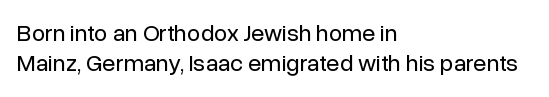
If you drew a line through each stem, it would be perfectly vertical. Tracking value appears to be zero — textbook default spacing. The rag falls on the right side of this text block. The face looks like a standard text weight, possibly lighter. The string is rendered with underlining switched off.
